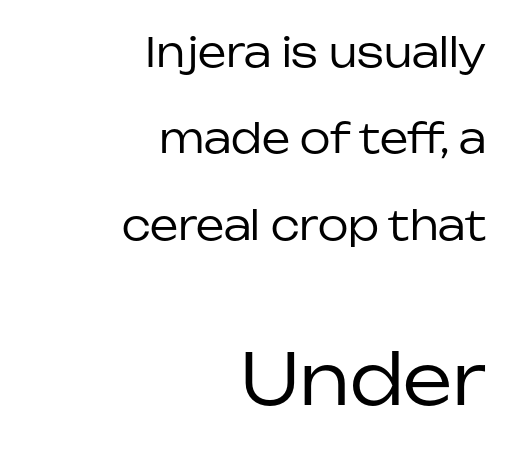
The image shows 70 px regular-weight sans-serif type, upright; set right-aligned, loose line spacing (2.16x), normal letter spacing, not underlined; the second (bottom) block is 1.75x larger; low stroke contrast and a medium x-height.
